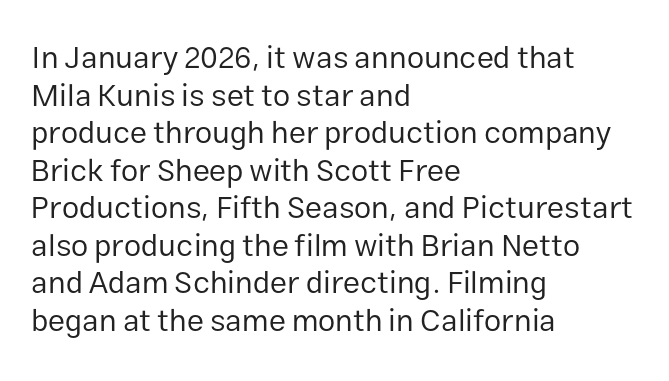
Grotesque or geometric, the face here clearly has no serifs. Weight: regular or lighter. The face used here is proportionally spaced, like ordinary book or web type. Type without underlining.
